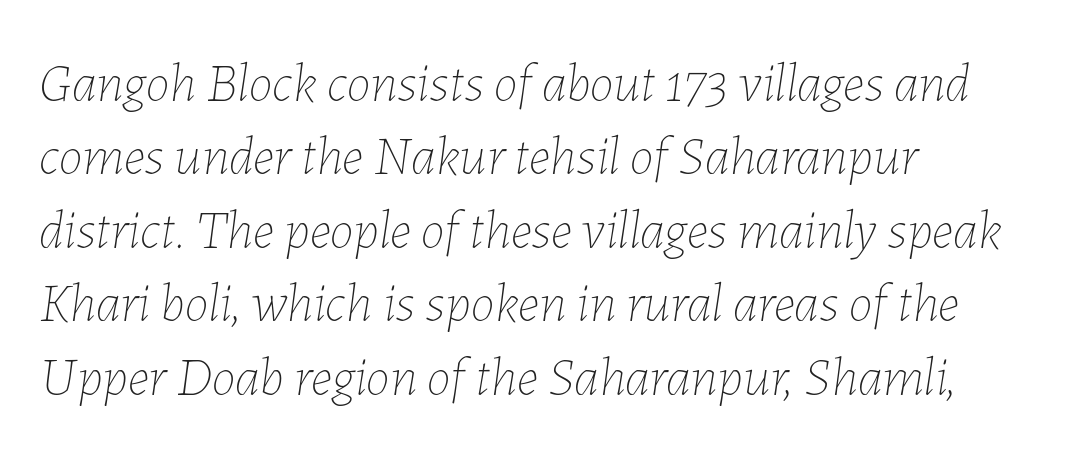
The rendering anchors every line to the left-hand side. Quick note: interline space is typical. The horizontal fit of the characters is conventional and even. Style check: oblique. The letters advance in unequal steps, a hallmark of proportional type.
